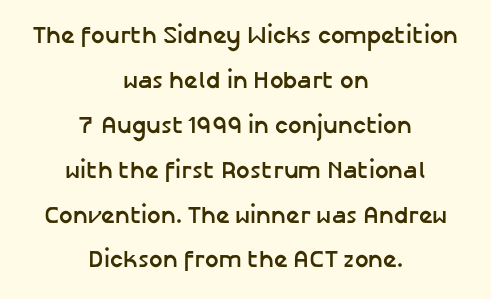
{"italic": "no", "bold": "yes", "underline": "no", "align": "center", "line_spacing_ratio": 1.87, "letter_spacing": "normal", "letter_spacing_em": 0.0, "glyph_px": 24}
